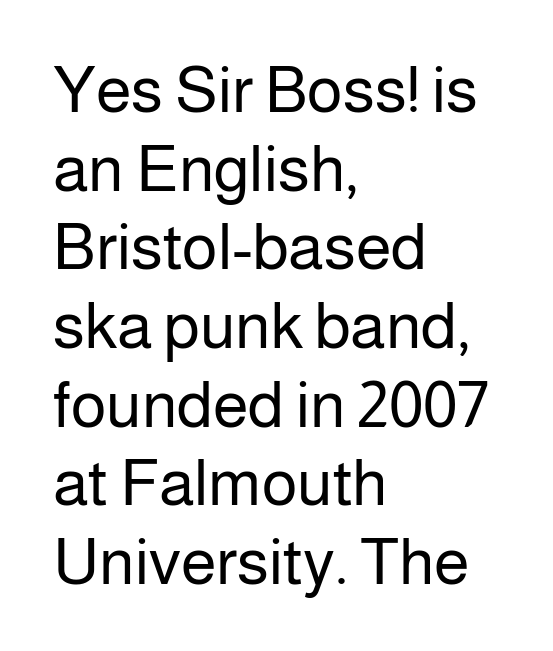
The glyphs in this specimen are sans serif. The font sits on the lighter half of the weight spectrum, regular included. The strip under each line holds only bare page. Characters follow at the spacing the type designer built in. Each letter keeps its own natural width here, so spacing adapts to shape. Alignment: flush left.
